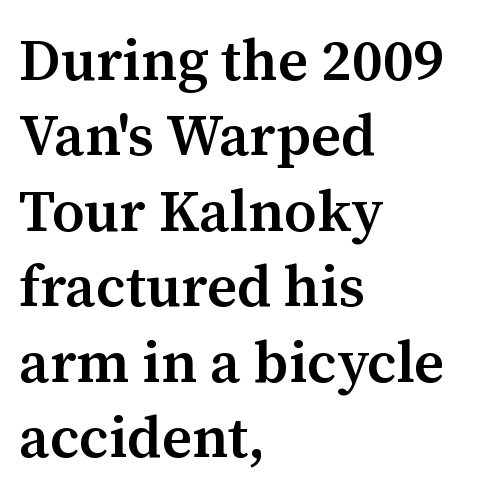
{"serif": "yes", "italic": "no", "bold": "semi", "weight": "semibold", "width": "normal", "stroke_contrast": "medium", "x_height": "medium", "monospaced": "no", "underline": "no", "align": "left", "line_spacing": "normal", "line_spacing_ratio": 1.3, "letter_spacing": "normal", "letter_spacing_em": 0.0, "glyph_px": 58}
